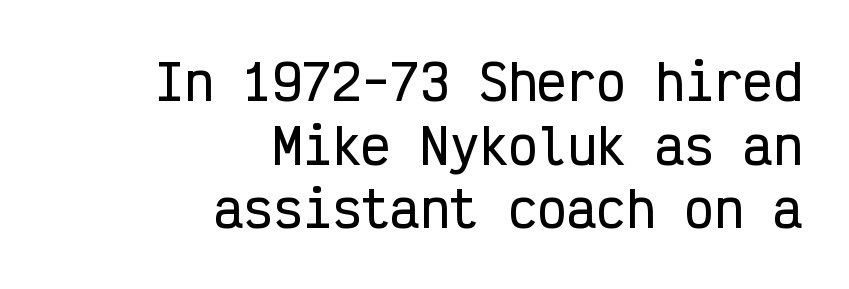
{"serif": "no", "italic": "no", "width": "condensed", "stroke_contrast": "low", "x_height": "medium", "monospaced": "yes", "underline": "no", "align": "right", "line_spacing": "normal", "line_spacing_ratio": 1.3, "letter_spacing": "normal", "letter_spacing_em": 0.0, "glyph_px": 49}
